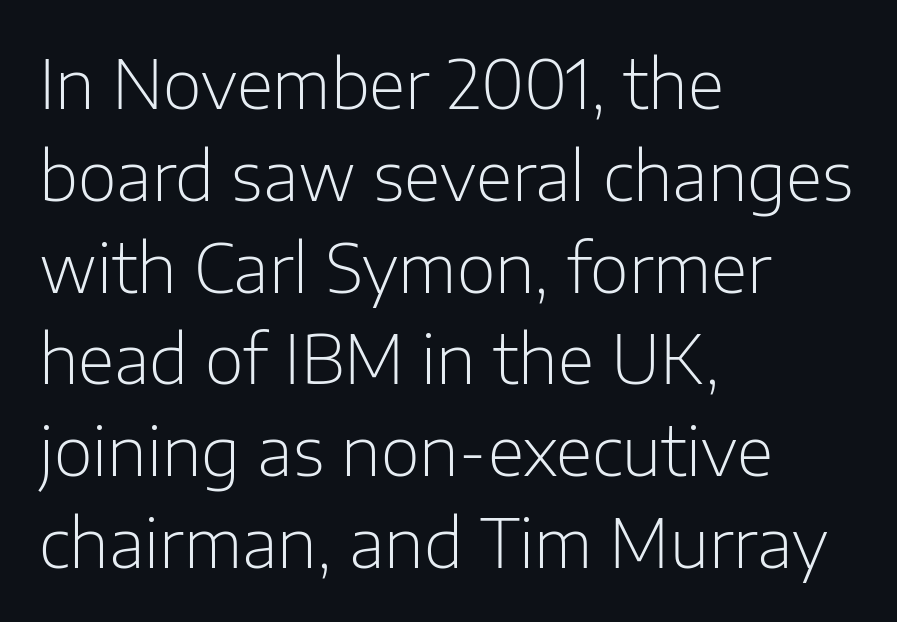
The font sits on the lighter half of the weight spectrum, regular included. Compared with a centered layout, this one pins lines to the left instead. You could call the tracking neutral — neither tight nor loose. Type without underlining.
